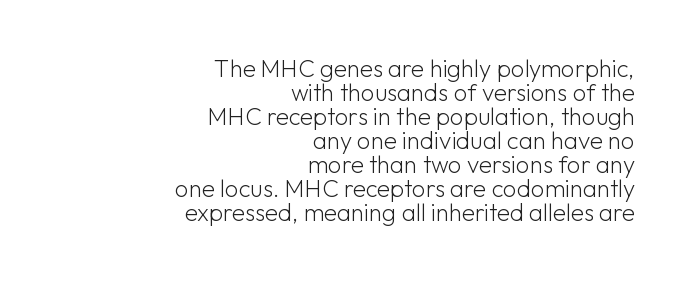
{"italic": "no", "bold": "no", "underline": "no", "align": "right", "line_spacing": "tight", "line_spacing_ratio": 1.0, "letter_spacing": "normal", "letter_spacing_em": 0.0, "glyph_px": 24}
